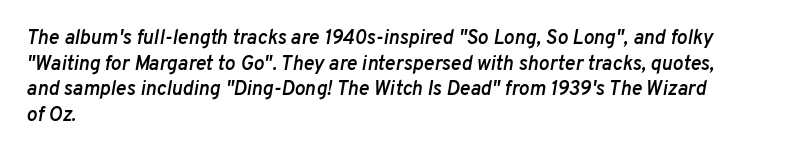
Q: Is the text bold? A: Semi-bold.
Q: Is the text italic (slanted)? A: Yes, it leans right by about 10 degrees.
Q: Is the text underlined? A: No.
Q: How is the paragraph aligned? A: Left-aligned.
Q: Is the spacing between letters normal or unusually wide? A: Normal.
Q: Is the spacing between lines tight, normal or loose? A: Normal.
